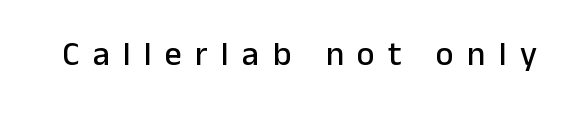
{"serif": "no", "italic": "no", "width": "normal", "stroke_contrast": "low", "x_height": "medium", "monospaced": "no", "underline": "no", "letter_spacing": "wide", "letter_spacing_em": 0.39, "glyph_px": 34}
